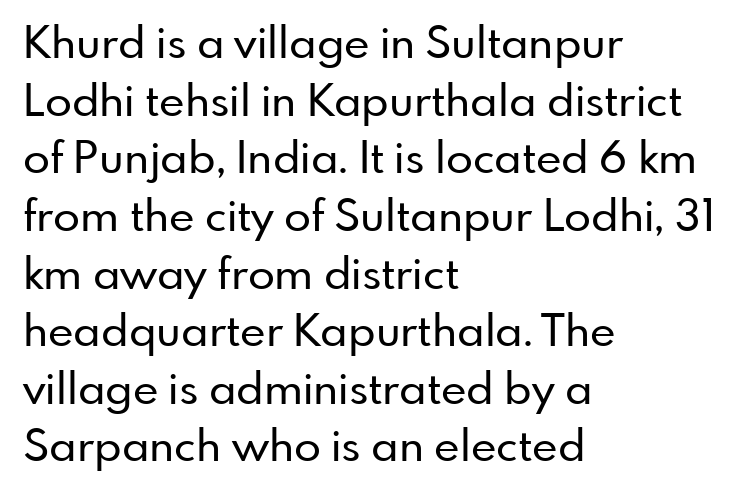
{"serif": "no", "italic": "no", "width": "normal", "stroke_contrast": "low", "x_height": "small", "monospaced": "no", "underline": "no", "align": "left", "line_spacing": "normal", "line_spacing_ratio": 1.31, "letter_spacing": "normal", "letter_spacing_em": 0.0, "glyph_px": 44}
